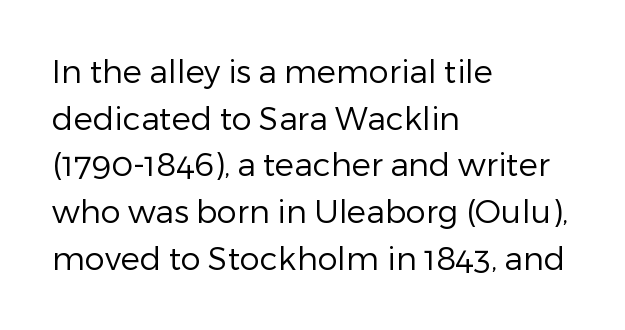
Q: Is the text bold? A: No.
Q: Is the text italic (slanted)? A: No, it is upright.
Q: Is the typeface a serif or a sans-serif typeface? A: Sans-serif.
Q: Is the text underlined? A: No.
Q: How is the paragraph aligned? A: Left-aligned.
Q: Is the spacing between letters normal or unusually wide? A: Normal.
Q: Is the spacing between lines tight, normal or loose? A: Normal.
Q: Width (condensed, normal, or wide)? A: Normal.
Q: Stroke contrast? A: Low.
Q: x-height? A: Medium.
Q: Monospaced? A: No.
